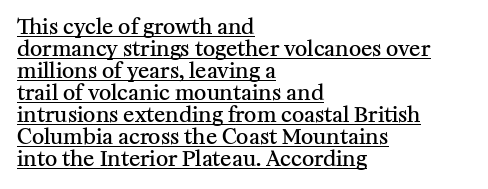
The rendering uses the underline text-decoration. It's the straight-up-and-down kind of type. Emphasis by weight is partial: semibold. You could call the tracking neutral — neither tight nor loose. Does the leading feel generous? Not at all — it's pinched.
